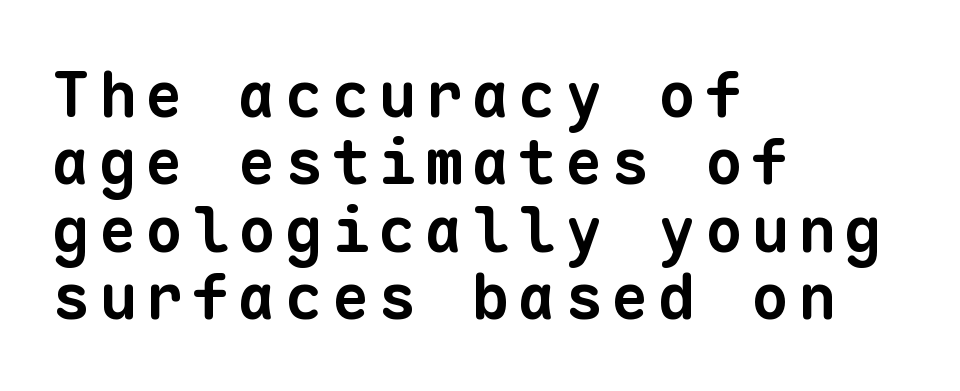
The image shows 63 px bold sans-serif type, monospaced; set left-aligned, tight line spacing (1.07x), not underlined; low stroke contrast and a medium x-height.
